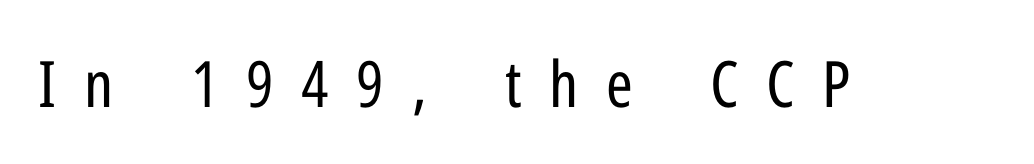
Is this a sans? Yes — the strokes have no serifs. Think of a printed novel: that variable character pitch is what you see here. Every character sits straight up, as roman type does. Heft: none added — not bold. The line texture is sparse and dotted thanks to wide tracking. Descenders hang freely into open space.
